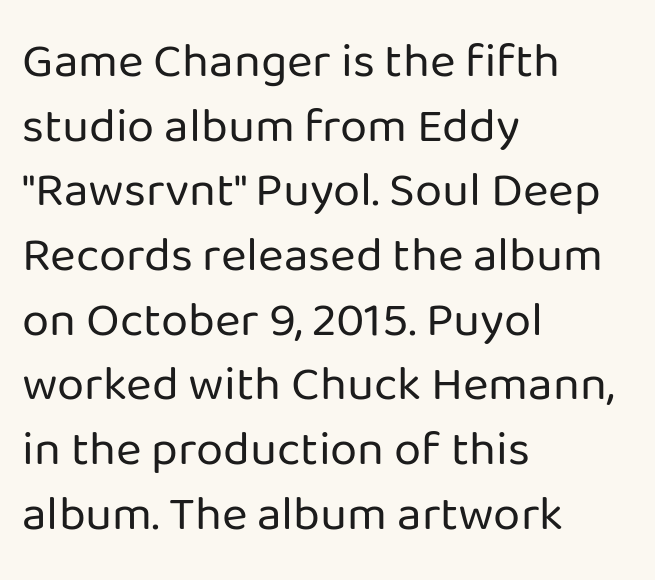
Q: Is the text bold? A: No.
Q: Is the text italic (slanted)? A: No, it is upright.
Q: Is the typeface a serif or a sans-serif typeface? A: Sans-serif.
Q: Is the text underlined? A: No.
Q: How is the paragraph aligned? A: Left-aligned.
Q: Is the spacing between letters normal or unusually wide? A: Normal.
Q: Is the spacing between lines tight, normal or loose? A: Normal.
Q: Width (condensed, normal, or wide)? A: Normal.
Q: Stroke contrast? A: Low.
Q: x-height? A: Medium.
Q: Monospaced? A: No.
